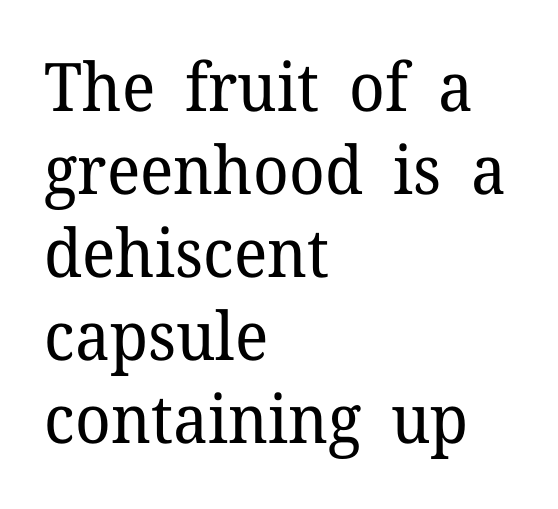
Q: Is the text bold? A: No.
Q: Is the text italic (slanted)? A: No, it is upright.
Q: Is the typeface a serif or a sans-serif typeface? A: Serif.
Q: Is the text underlined? A: No.
Q: How is the paragraph aligned? A: Left-aligned.
Q: Is the spacing between letters normal or unusually wide? A: Normal.
Q: Width (condensed, normal, or wide)? A: Normal.
Q: Stroke contrast? A: Low.
Q: x-height? A: Medium.
Q: Monospaced? A: No.
